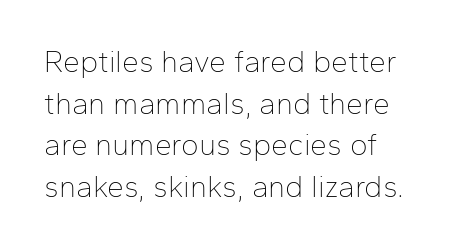
Q: Is the text bold? A: No.
Q: Is the text italic (slanted)? A: No, it is upright.
Q: Is the typeface a serif or a sans-serif typeface? A: Sans-serif.
Q: Is the text underlined? A: No.
Q: How is the paragraph aligned? A: Left-aligned.
Q: Is the spacing between letters normal or unusually wide? A: Normal.
Q: Is the spacing between lines tight, normal or loose? A: Normal.
Q: Width (condensed, normal, or wide)? A: Normal.
Q: Stroke contrast? A: Low.
Q: x-height? A: Medium.
Q: Monospaced? A: No.
